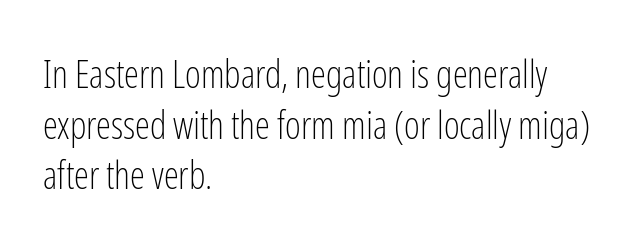
The image shows 38 px light, condensed sans-serif type, upright; set left-aligned, normal line spacing (1.33x), normal letter spacing, not underlined; low stroke contrast and a medium x-height.
